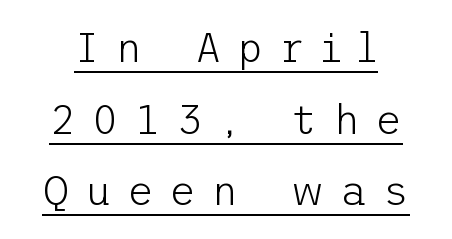
{"serif": "no", "italic": "no", "bold": "no", "weight": "light", "width": "normal", "stroke_contrast": "low", "x_height": "medium", "underline": "yes", "line_spacing_ratio": 1.75, "letter_spacing": "wide", "letter_spacing_em": 0.38, "glyph_px": 41}
